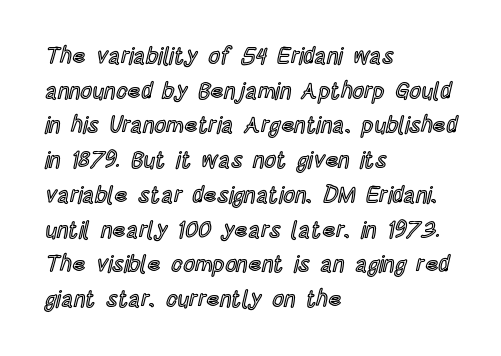
{"underline": "no", "align": "left", "line_spacing": "normal", "line_spacing_ratio": 1.51, "letter_spacing": "normal", "letter_spacing_em": 0.0, "glyph_px": 23}
